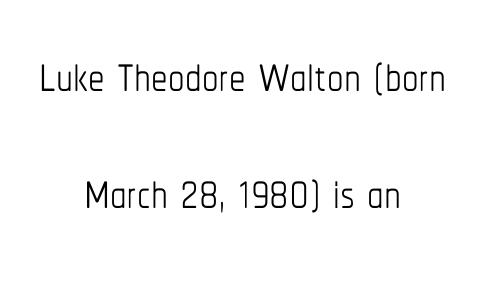
Horizontal alignment here is central, giving a formal, balanced look. You can tell it's not italic because the verticals are truly vertical. The specimen omits any rule beneath the text block's lines. Tracking here is standard; glyphs follow each other at the usual distance. Ink coverage per letter is moderate at most. The face used here is proportionally spaced, like ordinary book or web type.
